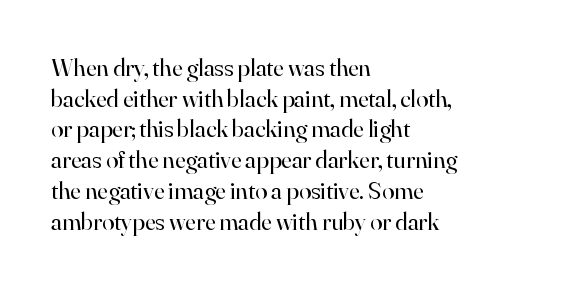
{"italic": "no", "bold": "no", "underline": "no", "align": "left", "line_spacing_ratio": 1.23, "letter_spacing": "normal", "letter_spacing_em": 0.0, "glyph_px": 25}
